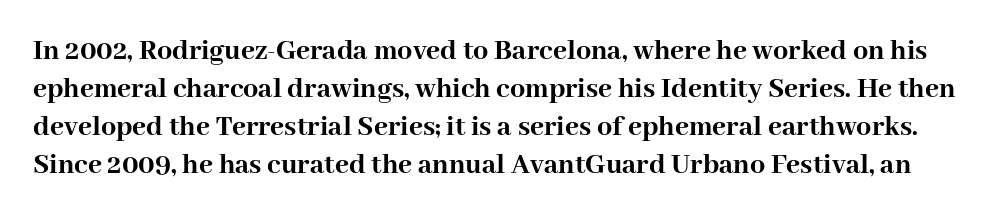
Glyph-to-glyph distance matches everyday printed text. Spacing verdict: proportional, widths tailored to each character. Baseline-to-baseline distance is the conventional proportion of letter height. The space beneath each line is pristine and unruled. Characters remain perfectly vertical along every line.
